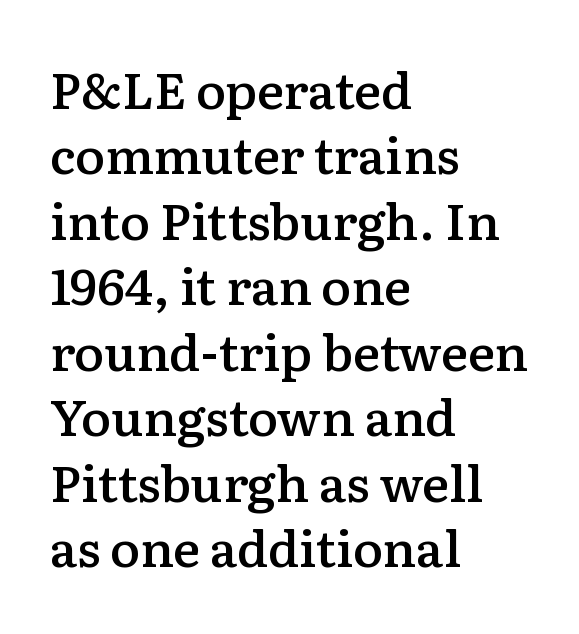
Leading: standard. Type without underlining. Upright lettering throughout. Proportional: the letters do not fall into vertical columns. Type style note: has serifs. The face used here is rendered with its standard letterfit.
